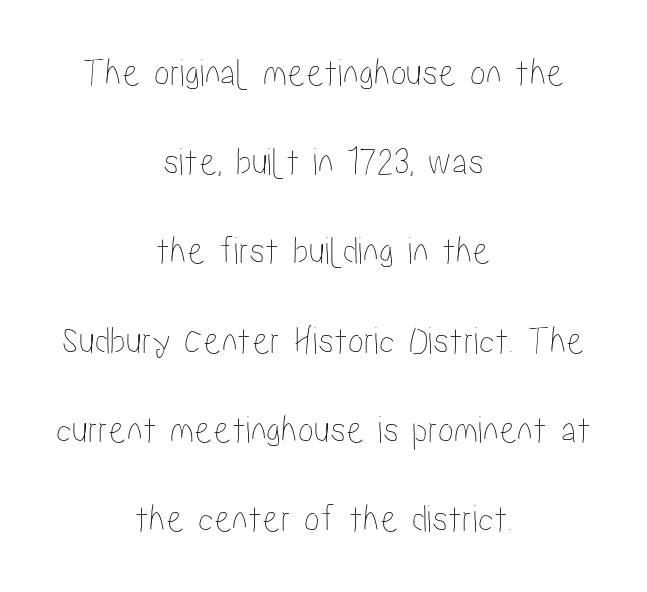
Q: Is the text italic (slanted)? A: No, it is upright.
Q: Is the text underlined? A: No.
Q: How is the paragraph aligned? A: Centered.
Q: Is the spacing between letters normal or unusually wide? A: Normal.
Q: Is the spacing between lines tight, normal or loose? A: Loose.
Q: Width (condensed, normal, or wide)? A: Condensed.
Q: Stroke contrast? A: Low.
Q: x-height? A: Medium.
Q: Monospaced? A: No.
